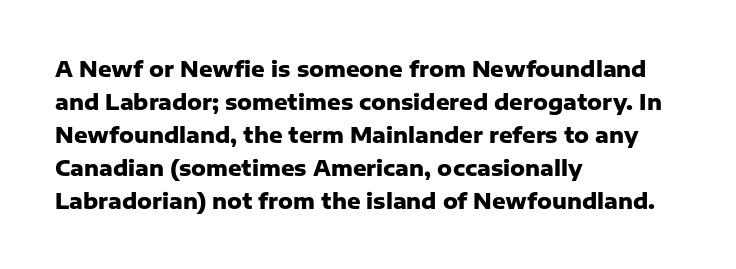
The image shows 21 px bold type, upright; set left-aligned, normal line spacing (1.57x), normal letter spacing, not underlined.
